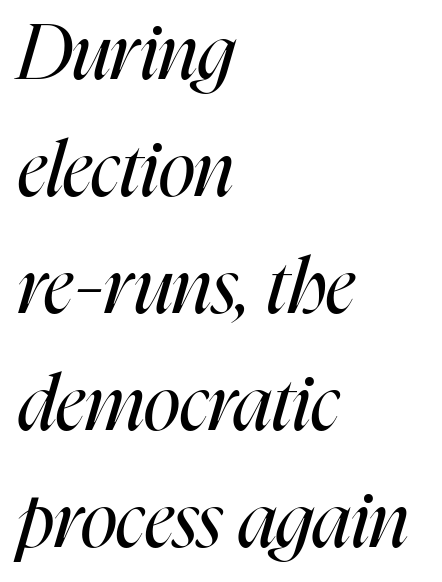
Q: Is the text bold? A: No.
Q: Is the text italic (slanted)? A: Yes, it leans right by about 16 degrees.
Q: Is the text underlined? A: No.
Q: How is the paragraph aligned? A: Left-aligned.
Q: Is the spacing between letters normal or unusually wide? A: Normal.
Q: Is the spacing between lines tight, normal or loose? A: Normal.
Q: Width (condensed, normal, or wide)? A: Condensed.
Q: Stroke contrast? A: High.
Q: x-height? A: Medium.
Q: Monospaced? A: No.
